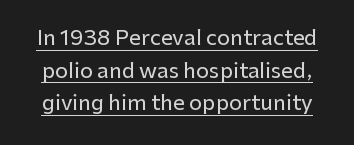
Students, observe: this is what conventionally led text looks like. Check the space under the baseline: a stroke is drawn there. The letters sit at their default tracking, neither squeezed nor spread. The letters stand straight up with perfectly vertical stems.
